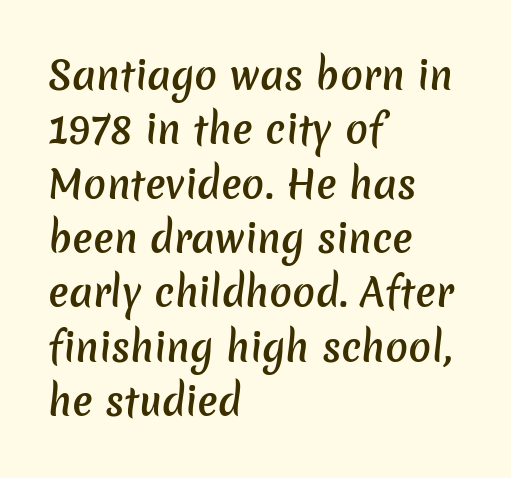
Q: Is the text bold? A: Semi-bold.
Q: Is the typeface a serif or a sans-serif typeface? A: Sans-serif.
Q: Is the text underlined? A: No.
Q: How is the paragraph aligned? A: Left-aligned.
Q: Is the spacing between letters normal or unusually wide? A: Normal.
Q: Is the spacing between lines tight, normal or loose? A: Normal.
Q: Width (condensed, normal, or wide)? A: Normal.
Q: Stroke contrast? A: Low.
Q: x-height? A: Medium.
Q: Monospaced? A: No.
